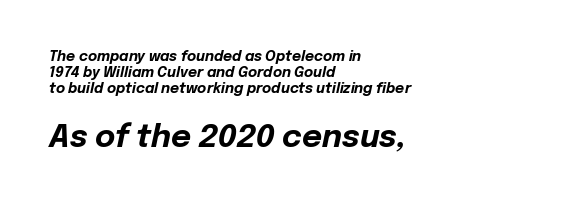
Q: Is the text bold? A: Yes.
Q: Is the text italic (slanted)? A: Yes, it leans right by about 12 degrees.
Q: Is the text underlined? A: No.
Q: How is the paragraph aligned? A: Left-aligned.
Q: Is the spacing between letters normal or unusually wide? A: Normal.
Q: Is the spacing between lines tight, normal or loose? A: Tight.
Q: Which block of text is set in a larger size, the first (top) or the second (bottom)? A: The second (bottom) one.
Q: Width (condensed, normal, or wide)? A: Normal.
Q: Stroke contrast? A: Low.
Q: x-height? A: Medium.
Q: Monospaced? A: No.
